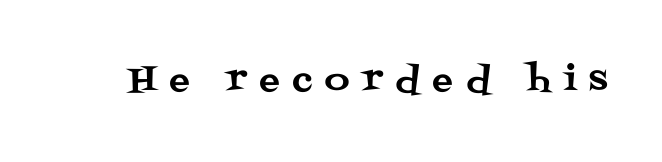
These lines are composed in type with serifs. Characters remain perfectly vertical along every line. The face used here is proportionally spaced, like ordinary book or web type. The rendering inserts visible extra space after every character. Anything drawn beneath the words? Only blank space.
